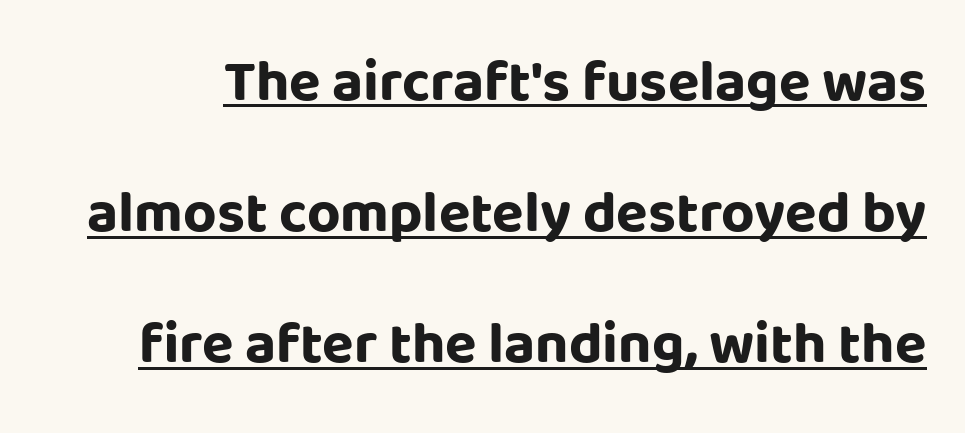
Q: Is the text bold? A: Yes.
Q: Is the text italic (slanted)? A: No, it is upright.
Q: Is the typeface a serif or a sans-serif typeface? A: Sans-serif.
Q: Is the text underlined? A: Yes.
Q: Is the spacing between letters normal or unusually wide? A: Normal.
Q: Is the spacing between lines tight, normal or loose? A: Loose.
Q: Width (condensed, normal, or wide)? A: Normal.
Q: Stroke contrast? A: Low.
Q: x-height? A: Large.
Q: Monospaced? A: No.
